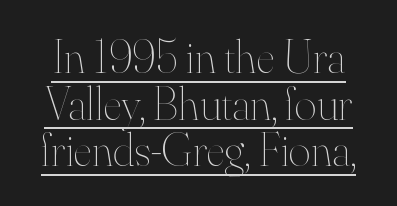
Q: Is the text bold? A: No.
Q: Is the text italic (slanted)? A: No, it is upright.
Q: Is the text underlined? A: Yes.
Q: Is the spacing between letters normal or unusually wide? A: Normal.
Q: Is the spacing between lines tight, normal or loose? A: Tight.
Q: Width (condensed, normal, or wide)? A: Normal.
Q: Stroke contrast? A: High.
Q: x-height? A: Small.
Q: Monospaced? A: No.
